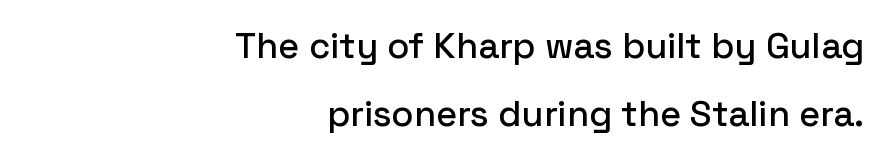
The image shows 36 px sans-serif type, upright; set right-aligned, line spacing 1.88x, normal letter spacing, not underlined; low stroke contrast and a medium x-height.
